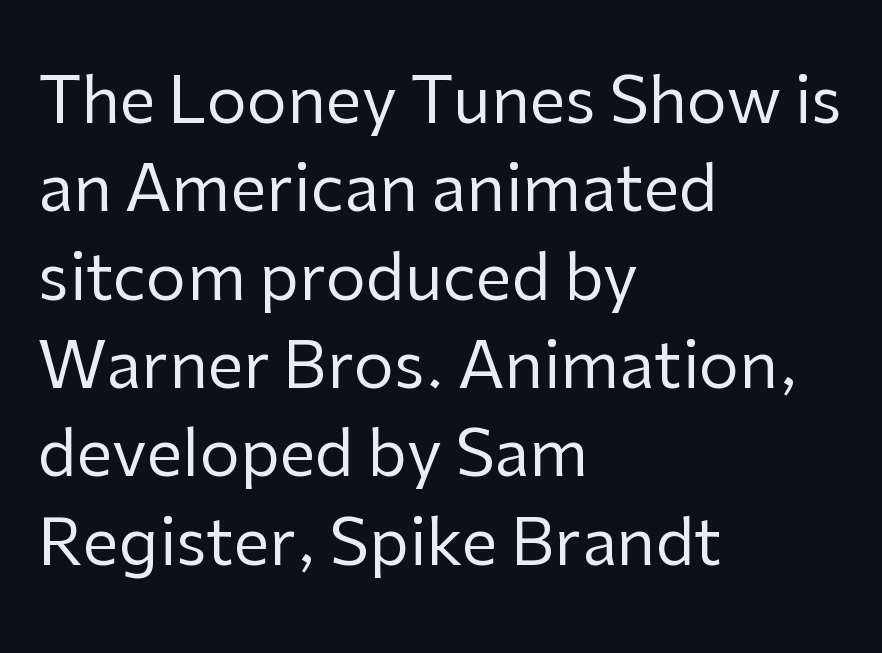
Q: Is the text bold? A: No.
Q: Is the text italic (slanted)? A: No, it is upright.
Q: Is the typeface a serif or a sans-serif typeface? A: Sans-serif.
Q: Is the text underlined? A: No.
Q: How is the paragraph aligned? A: Left-aligned.
Q: Is the spacing between letters normal or unusually wide? A: Normal.
Q: Is the spacing between lines tight, normal or loose? A: Normal.
Q: Width (condensed, normal, or wide)? A: Normal.
Q: Stroke contrast? A: Low.
Q: x-height? A: Medium.
Q: Monospaced? A: No.
